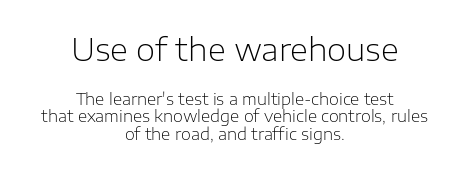
Q: Is the text bold? A: No.
Q: Is the text italic (slanted)? A: No, it is upright.
Q: Is the typeface a serif or a sans-serif typeface? A: Sans-serif.
Q: Is the text underlined? A: No.
Q: How is the paragraph aligned? A: Centered.
Q: Is the spacing between letters normal or unusually wide? A: Normal.
Q: Is the spacing between lines tight, normal or loose? A: Tight.
Q: Which block of text is set in a larger size, the first (top) or the second (bottom)? A: The first (top) one.
Q: Width (condensed, normal, or wide)? A: Normal.
Q: Stroke contrast? A: Low.
Q: x-height? A: Medium.
Q: Monospaced? A: No.
